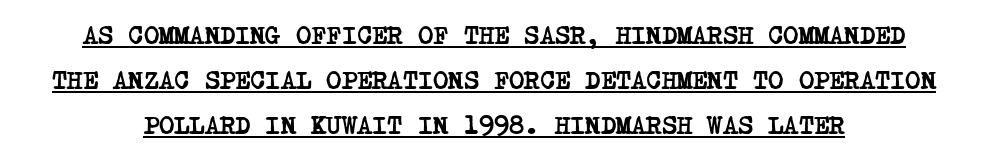
{"bold": "yes", "underline": "yes", "line_spacing_ratio": 1.73, "letter_spacing": "normal", "letter_spacing_em": 0.0, "glyph_px": 26}
